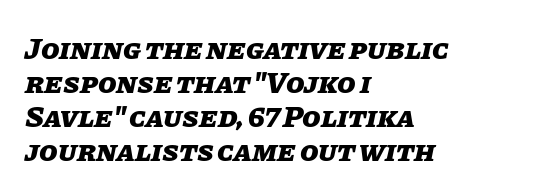
The image shows 30 px heavy type, italic (leaning right); set left-aligned, tight line spacing (1.13x), normal letter spacing, not underlined; low stroke contrast and a large x-height.
